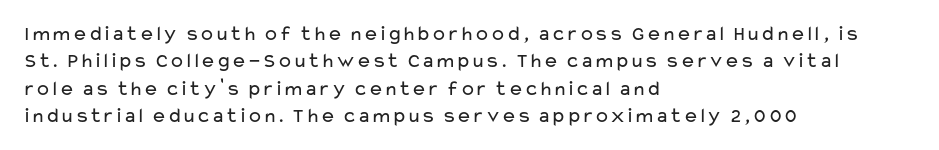
{"italic": "no", "bold": "no", "underline": "no", "align": "left", "line_spacing": "normal", "line_spacing_ratio": 1.3, "letter_spacing": "normal", "letter_spacing_em": 0.0, "glyph_px": 21}
